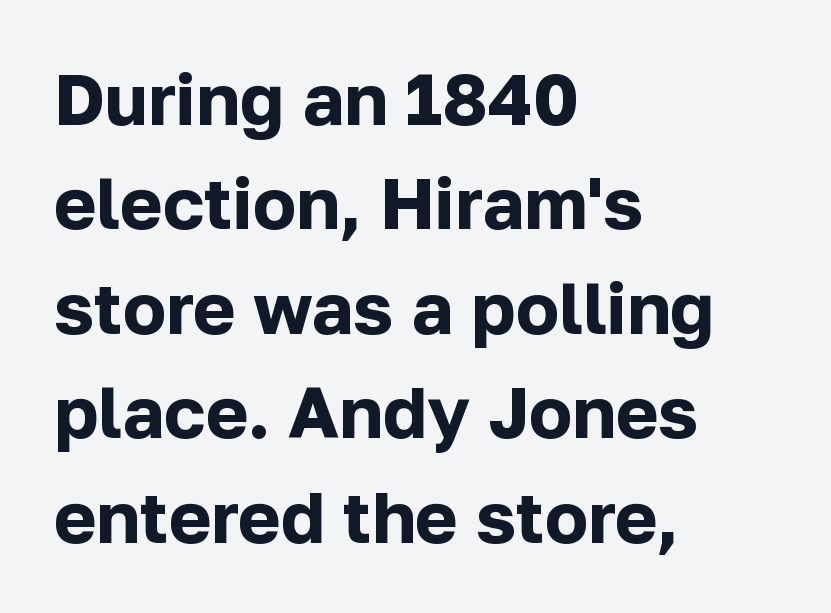
The block of text has a typical density, with ordinary space between rows. This rendering leaves character spacing at its baseline value. Posture: vertical. On the weight axis this lands at bold, roughly 700. Plain, unruled lines of type.
